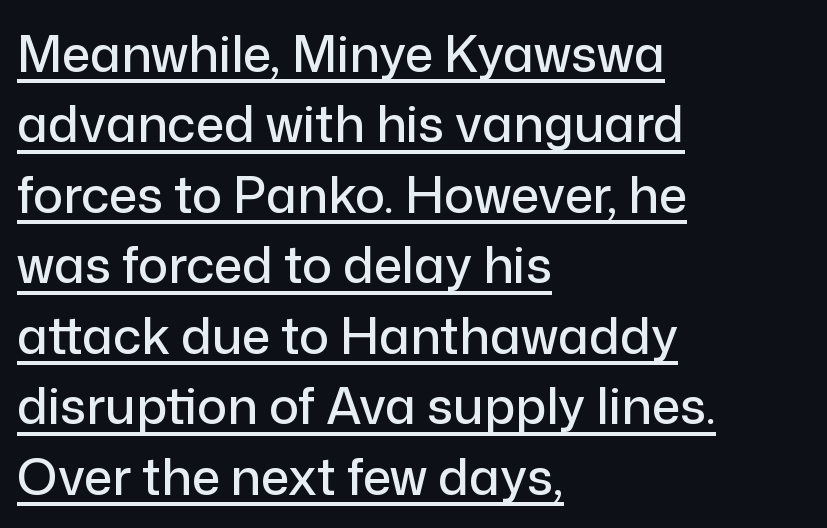
Q: Is the text italic (slanted)? A: No, it is upright.
Q: Is the typeface a serif or a sans-serif typeface? A: Sans-serif.
Q: Is the text underlined? A: Yes.
Q: How is the paragraph aligned? A: Left-aligned.
Q: Is the spacing between letters normal or unusually wide? A: Normal.
Q: Is the spacing between lines tight, normal or loose? A: Normal.
Q: Width (condensed, normal, or wide)? A: Normal.
Q: Stroke contrast? A: Low.
Q: x-height? A: Medium.
Q: Monospaced? A: No.
